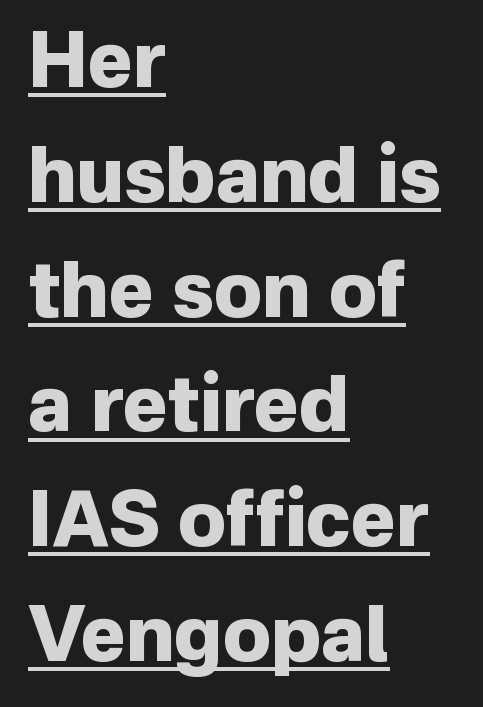
{"serif": "no", "italic": "no", "bold": "yes", "weight": "heavy", "width": "normal", "stroke_contrast": "low", "x_height": "medium", "monospaced": "no", "underline": "yes", "align": "left", "line_spacing": "normal", "line_spacing_ratio": 1.51, "letter_spacing": "normal", "letter_spacing_em": 0.0, "glyph_px": 76}
